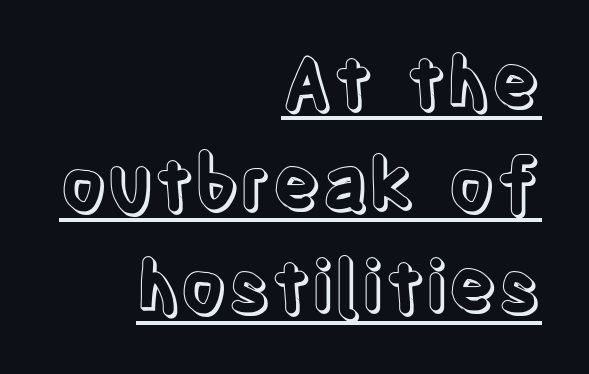
Does the copy run flush right? Yes — the right margin is perfectly even. Think of a printed novel: that variable character pitch is what you see here. These lines keep a tight, regular rhythm from letter to letter. Beneath each row of characters lies a ruled line. The vertical gap from one line to the next is medium.
